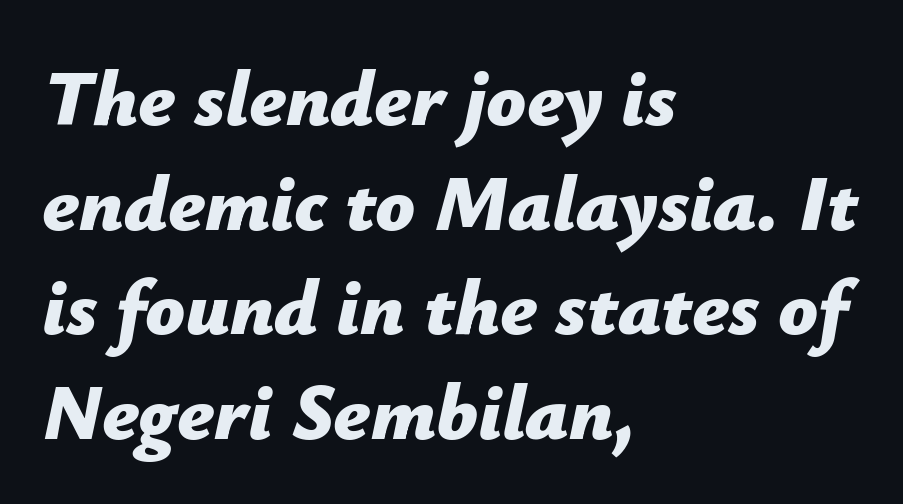
{"italic": "yes", "lean": "right", "slant_degrees": 12, "bold": "yes", "weight": "bold", "width": "normal", "stroke_contrast": "low", "x_height": "medium", "monospaced": "no", "underline": "no", "align": "left", "line_spacing": "normal", "line_spacing_ratio": 1.34, "letter_spacing": "normal", "letter_spacing_em": 0.0, "glyph_px": 78}
